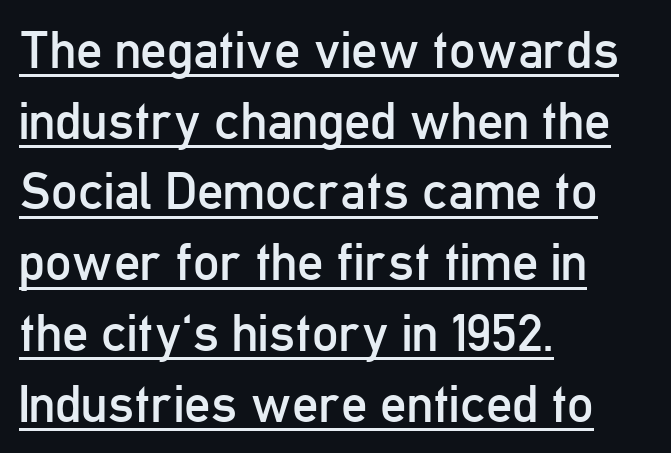
{"serif": "no", "italic": "no", "bold": "no", "weight": "regular", "width": "condensed", "stroke_contrast": "low", "x_height": "medium", "monospaced": "no", "underline": "yes", "align": "left", "line_spacing": "normal", "line_spacing_ratio": 1.36, "letter_spacing": "normal", "letter_spacing_em": 0.0, "glyph_px": 52}
